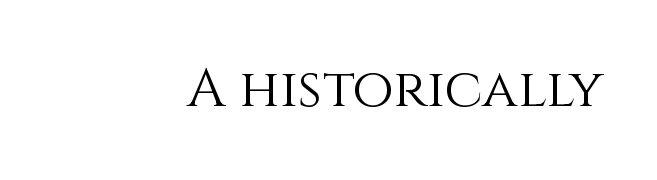
{"italic": "no", "bold": "no", "weight": "light", "width": "normal", "stroke_contrast": "medium", "x_height": "large", "monospaced": "no", "underline": "no", "letter_spacing": "normal", "letter_spacing_em": 0.0, "glyph_px": 54}
